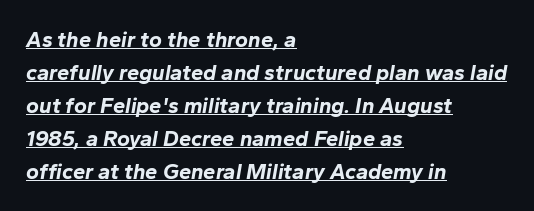
{"italic": "yes", "lean": "right", "slant_degrees": 10, "bold": "yes", "underline": "yes", "align": "left", "line_spacing": "normal", "line_spacing_ratio": 1.5, "letter_spacing": "normal", "letter_spacing_em": 0.0, "glyph_px": 22}
